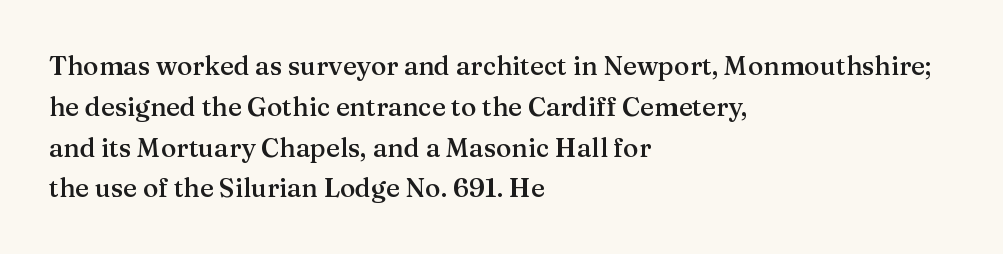
Caption: semibold face, moderately heavy strokes. Students, observe: this is what conventionally led text looks like. Quick note: not italic, upright. A bare baseline throughout the passage.
